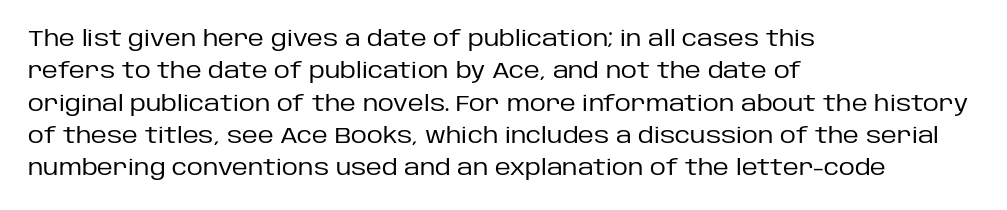
The image shows 22 px text type, upright; set left-aligned, normal line spacing (1.47x), normal letter spacing, not underlined.
